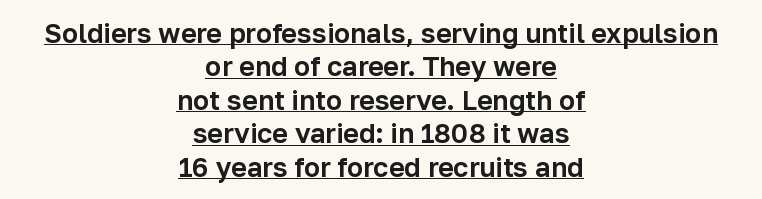
This is roman type, the default non-slanted kind. This rendering leaves character spacing at its baseline value. Beneath each row of characters lies a ruled line. Does the copy run flush right? No — it is centered line by line.
